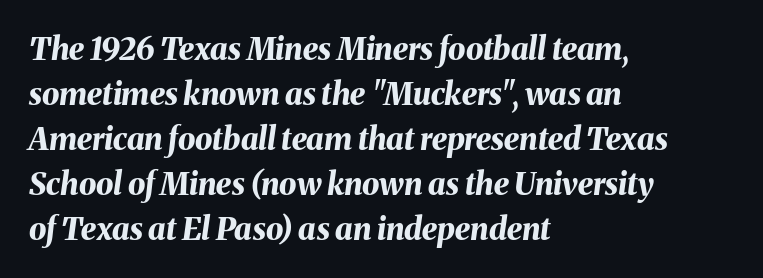
Q: Is the text bold? A: Yes.
Q: Is the text italic (slanted)? A: Yes, it leans right by about 8 degrees.
Q: Is the text underlined? A: No.
Q: How is the paragraph aligned? A: Left-aligned.
Q: Is the spacing between letters normal or unusually wide? A: Normal.
Q: Is the spacing between lines tight, normal or loose? A: Normal.
Q: Width (condensed, normal, or wide)? A: Normal.
Q: Stroke contrast? A: Medium.
Q: x-height? A: Medium.
Q: Monospaced? A: No.
